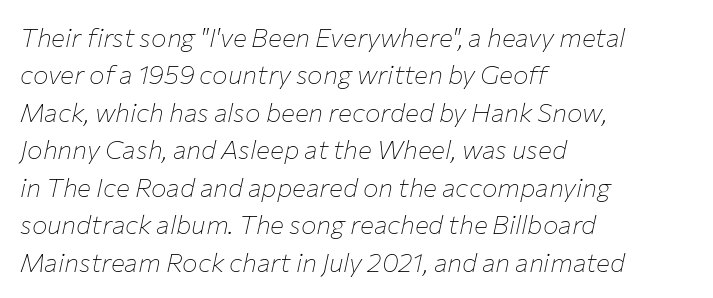
The image shows 26 px text type, italic (leaning right); set left-aligned, normal line spacing (1.44x), normal letter spacing, not underlined.
